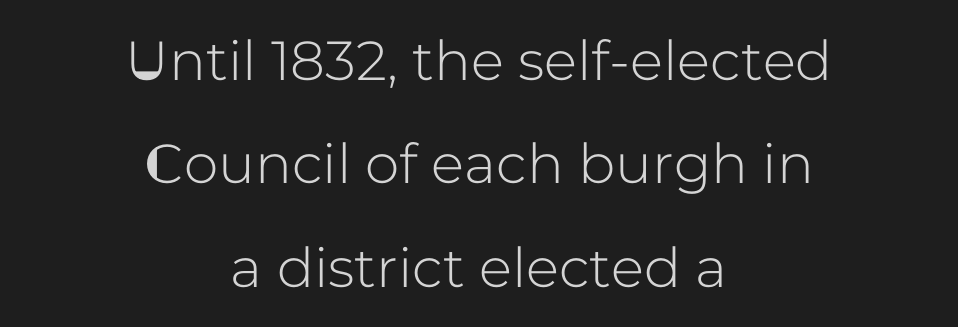
The face used here is a sans, in the tradition of grotesques and geometrics. If you drew a line through each stem, it would be perfectly vertical. Here the designer chose a conventional face with non-uniform glyph widths. Nobody drew a line under any word here. The tracking reads as untouched default to a designer's eye. Horizontal alignment here is central, giving a formal, balanced look.
